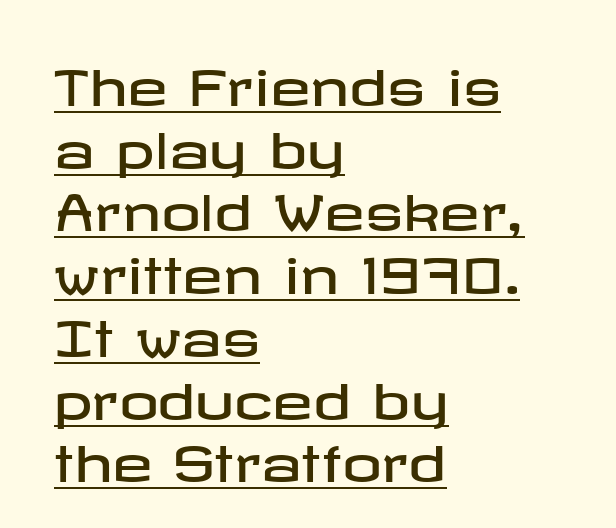
Does the leading feel generous? No, just average. Spacing between characters is what you'd get straight out of the box. Casual observation: everything's shoved over to the left. Characters remain perfectly vertical along every line.
